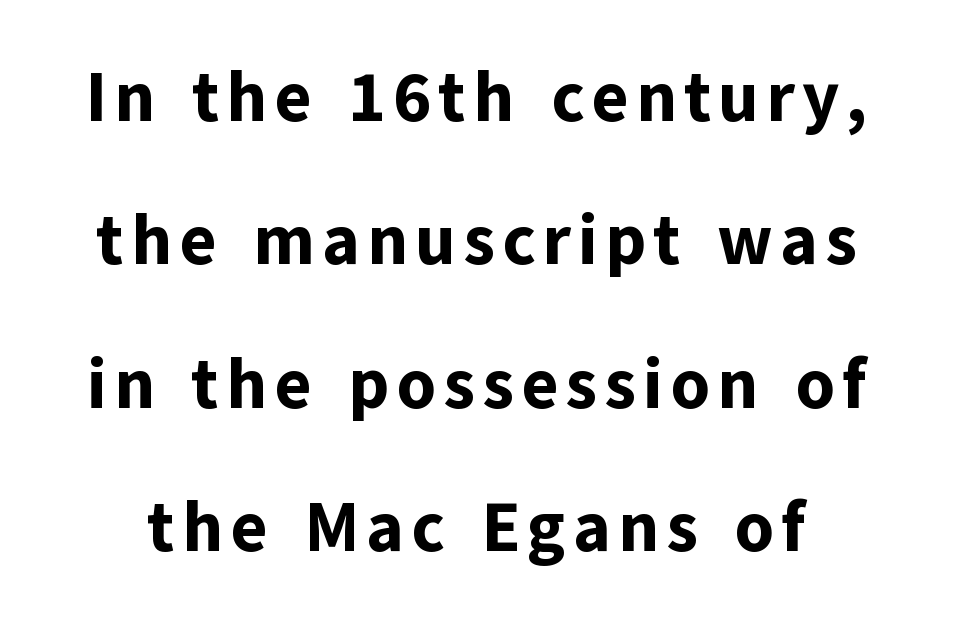
{"serif": "no", "italic": "no", "bold": "yes", "weight": "bold", "width": "normal", "stroke_contrast": "low", "x_height": "medium", "monospaced": "no", "underline": "no", "line_spacing": "loose", "line_spacing_ratio": 2.05, "glyph_px": 70}
